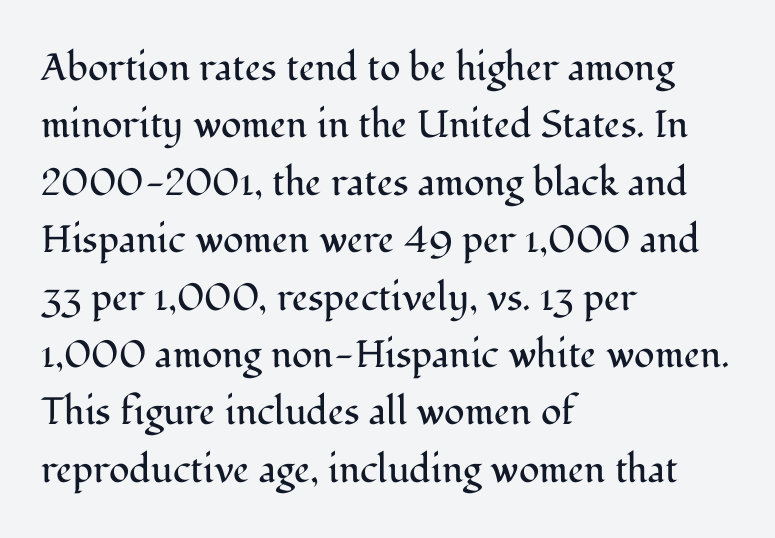
{"serif": "yes", "italic": "no", "bold": "no", "weight": "regular", "width": "normal", "stroke_contrast": "medium", "x_height": "medium", "monospaced": "no", "underline": "no", "align": "left", "line_spacing": "normal", "line_spacing_ratio": 1.51, "letter_spacing": "normal", "letter_spacing_em": 0.0, "glyph_px": 38}
